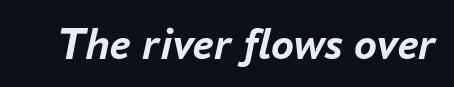
Q: Is the text bold? A: Yes.
Q: Is the text italic (slanted)? A: Yes, it leans right by about 16 degrees.
Q: Is the text underlined? A: No.
Q: Is the spacing between letters normal or unusually wide? A: Normal.
Q: Width (condensed, normal, or wide)? A: Normal.
Q: Stroke contrast? A: Low.
Q: x-height? A: Medium.
Q: Monospaced? A: No.
